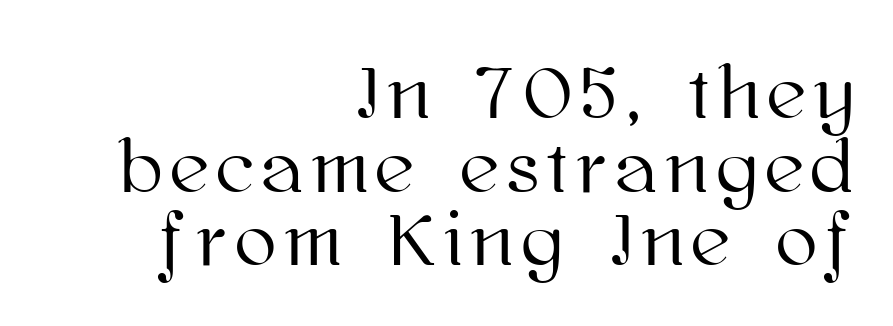
The image shows 76 px text type, upright; set right-aligned, tight line spacing (0.97x), not underlined; high stroke contrast and a medium x-height.
